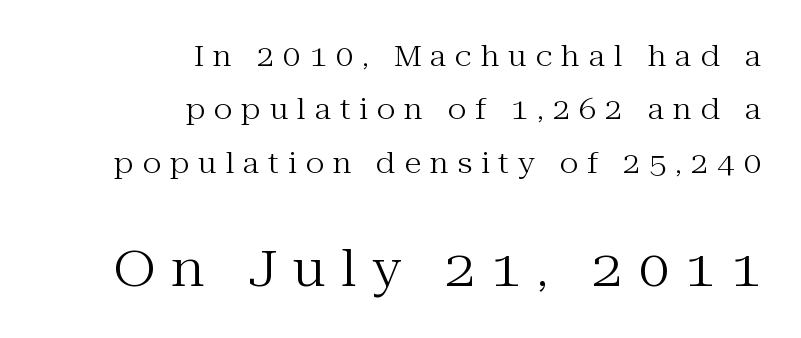
{"serif": "yes", "italic": "no", "bold": "no", "weight": "regular", "width": "normal", "stroke_contrast": "medium", "x_height": "medium", "monospaced": "no", "underline": "no", "align": "right", "line_spacing": "loose", "line_spacing_ratio": 1.91, "letter_spacing": "wide", "letter_spacing_em": 0.32, "larger_block": "second", "size_ratio": 1.75, "glyph_px": 49}
